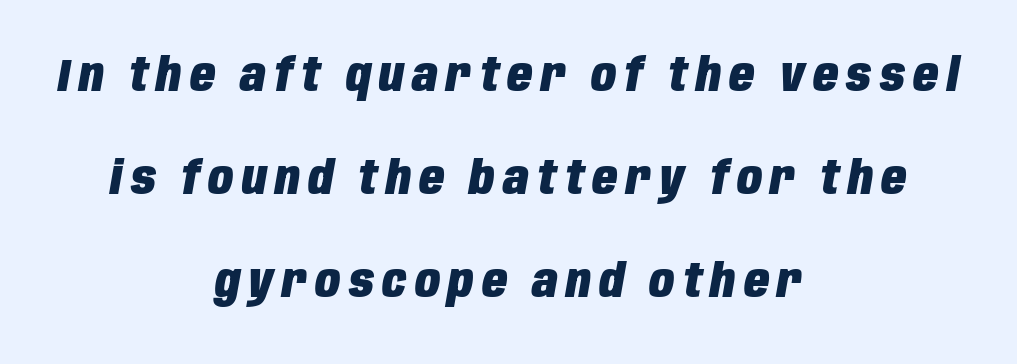
{"italic": "yes", "lean": "right", "slant_degrees": 10, "bold": "yes", "weight": "heavy", "width": "condensed", "stroke_contrast": "low", "x_height": "large", "monospaced": "no", "underline": "no", "align": "center", "line_spacing": "loose", "line_spacing_ratio": 2.24, "glyph_px": 46}
